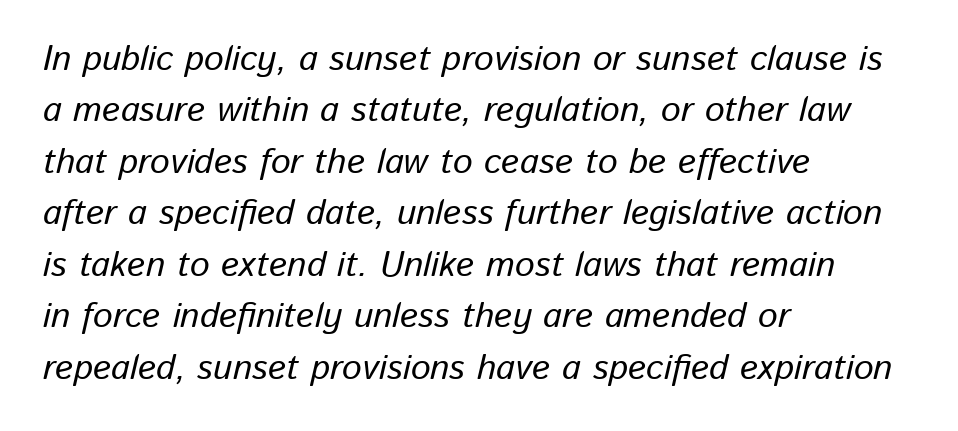
Q: Is the text italic (slanted)? A: Yes, it leans right by about 13 degrees.
Q: Is the text underlined? A: No.
Q: How is the paragraph aligned? A: Left-aligned.
Q: Is the spacing between letters normal or unusually wide? A: Normal.
Q: Is the spacing between lines tight, normal or loose? A: Normal.
Q: Width (condensed, normal, or wide)? A: Normal.
Q: Stroke contrast? A: Low.
Q: x-height? A: Medium.
Q: Monospaced? A: No.
